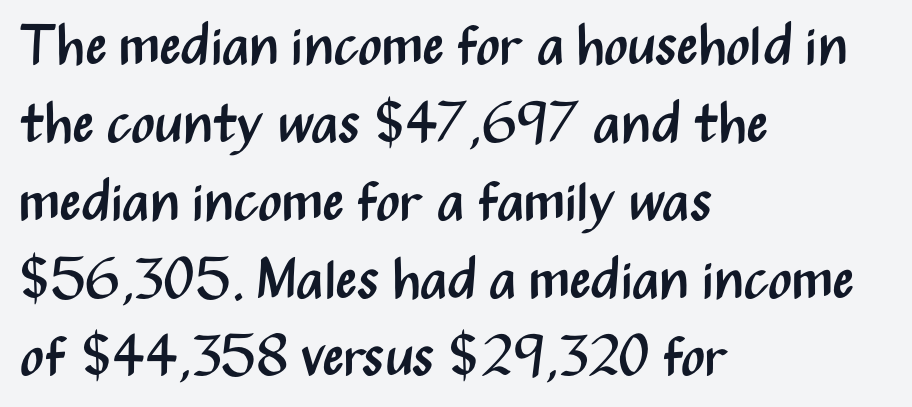
{"serif": "no", "italic": "no", "bold": "no", "weight": "regular", "width": "condensed", "stroke_contrast": "medium", "x_height": "medium", "monospaced": "no", "underline": "no", "align": "left", "line_spacing": "normal", "line_spacing_ratio": 1.39, "letter_spacing": "normal", "letter_spacing_em": 0.0, "glyph_px": 56}
